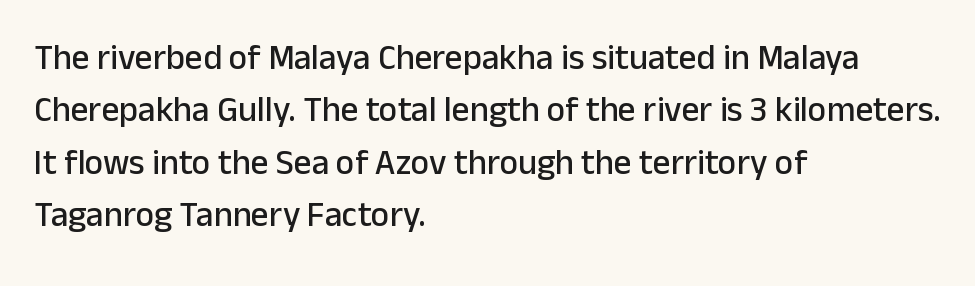
Nothing sits at the stroke ends, so this counts as sans-serif. This rendering features lettering with no underline. Nope, not italic — everything's standing straight. Compared with typical body copy, the letter spacing here is the same. A typesetter would call this leading conventional body-copy spacing. You could not count columns in this text — the font is proportionally spaced.
